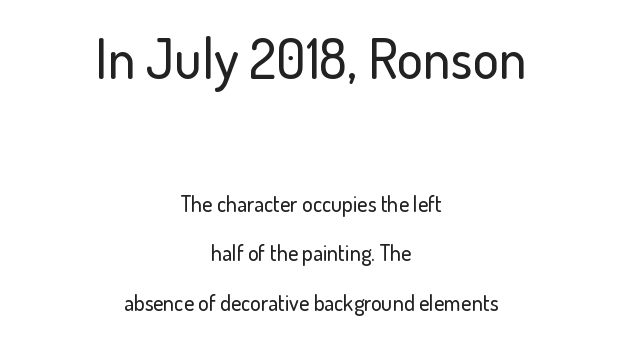
{"serif": "no", "italic": "no", "width": "normal", "stroke_contrast": "low", "x_height": "small", "monospaced": "no", "underline": "no", "align": "center", "line_spacing": "loose", "line_spacing_ratio": 2.24, "letter_spacing": "normal", "letter_spacing_em": 0.0, "larger_block": "first", "size_ratio": 2.5, "glyph_px": 55}
